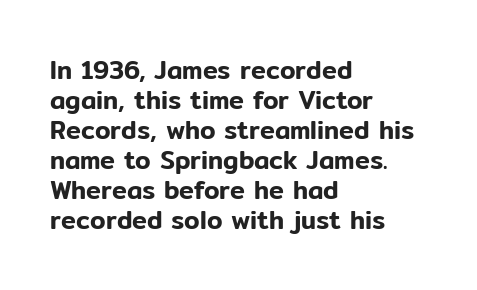
Italic? Not at all — the glyphs are vertical. Only glyphs here, with clear space below each row. Does the copy run flush right? No — it runs flush left. The letters sit at their default tracking, neither squeezed nor spread.
